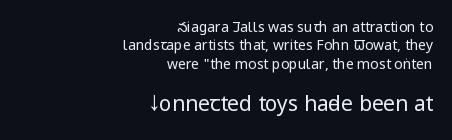
The image shows 21 px text type, upright; set right-aligned, normal line spacing (1.32x), normal letter spacing, not underlined; the second (bottom) block is 1.5x larger.
